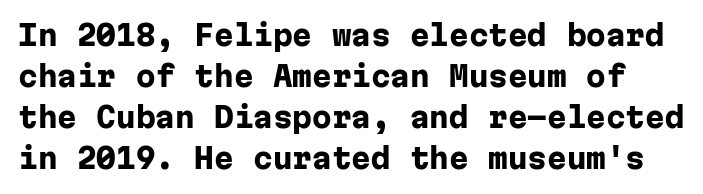
{"serif": "no", "italic": "no", "bold": "yes", "weight": "heavy", "width": "normal", "stroke_contrast": "low", "x_height": "medium", "monospaced": "yes", "underline": "no", "line_spacing": "normal", "line_spacing_ratio": 1.47, "letter_spacing": "normal", "letter_spacing_em": 0.0, "glyph_px": 28}
